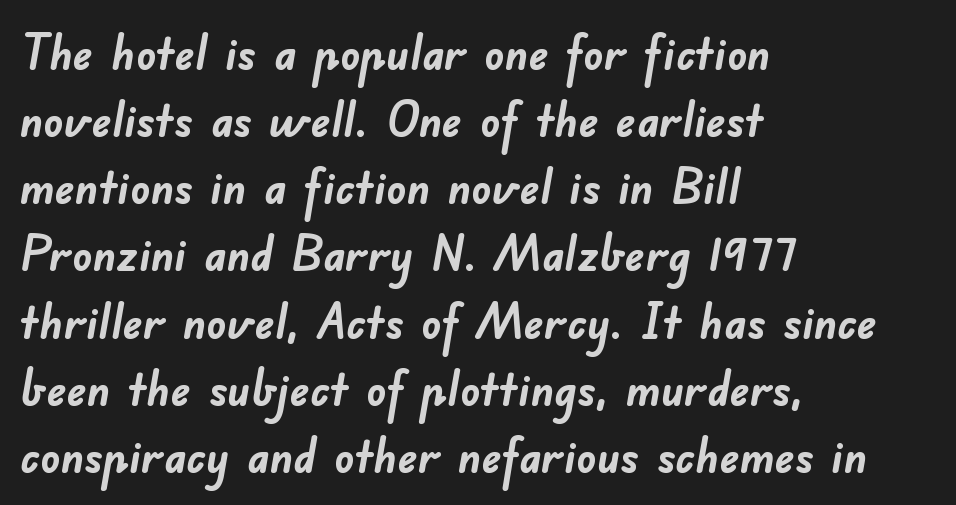
Each row of text sits above clean, open space. Each new line begins a customary step beneath the previous one. This sample uses a sans-serif face. The face used here is rendered with its standard letterfit. The font is running at its bold setting. The lines are quadded left.
